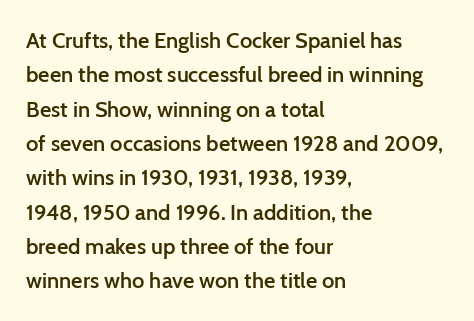
The image shows 22 px text type, upright; set left-aligned, normal line spacing (1.56x), normal letter spacing, not underlined.
